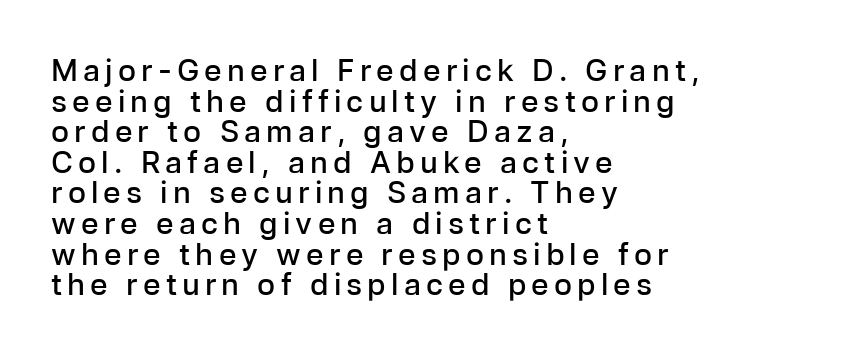
Q: Is the text bold? A: Semi-bold.
Q: Is the text italic (slanted)? A: No, it is upright.
Q: Is the typeface a serif or a sans-serif typeface? A: Sans-serif.
Q: Is the text underlined? A: No.
Q: How is the paragraph aligned? A: Left-aligned.
Q: Is the spacing between lines tight, normal or loose? A: Tight.
Q: Width (condensed, normal, or wide)? A: Normal.
Q: Stroke contrast? A: Low.
Q: x-height? A: Medium.
Q: Monospaced? A: No.
